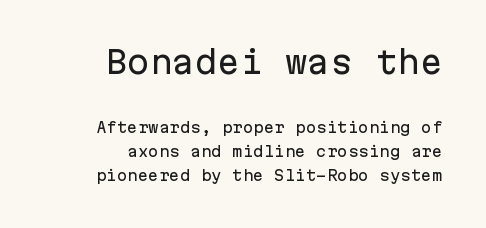
{"serif": "no", "italic": "no", "width": "normal", "stroke_contrast": "low", "x_height": "medium", "monospaced": "yes", "underline": "no", "align": "right", "line_spacing": "normal", "line_spacing_ratio": 1.7, "letter_spacing": "normal", "letter_spacing_em": 0.0, "larger_block": "first", "size_ratio": 2.14, "glyph_px": 30}
